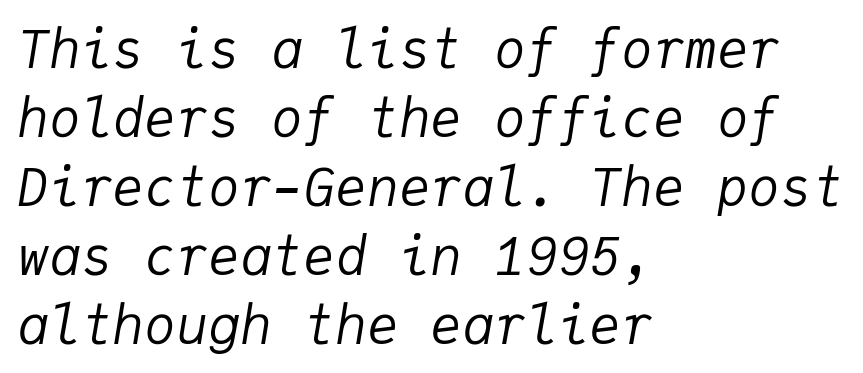
The image shows 53 px regular-weight type, italic (leaning right), monospaced; set left-aligned, normal line spacing (1.3x), normal letter spacing, not underlined; low stroke contrast and a medium x-height.
